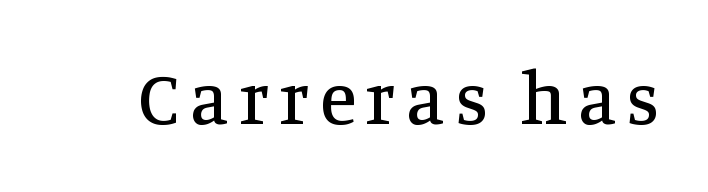
The image shows 75 px serif type, upright; set not underlined; medium stroke contrast and a large x-height.
